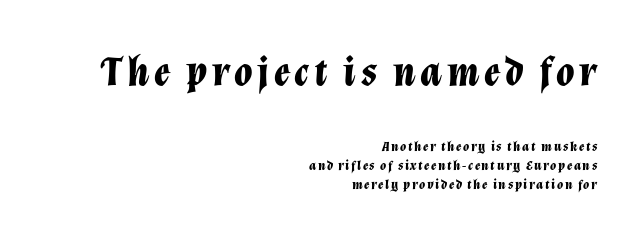
Line ends are locked; line starts wander. The passage shown leans; its letterforms are oblique. The zone under the glyphs is completely vacant. Weight check: bold — yes, fully. The block of text has a typical density, with ordinary space between rows.
